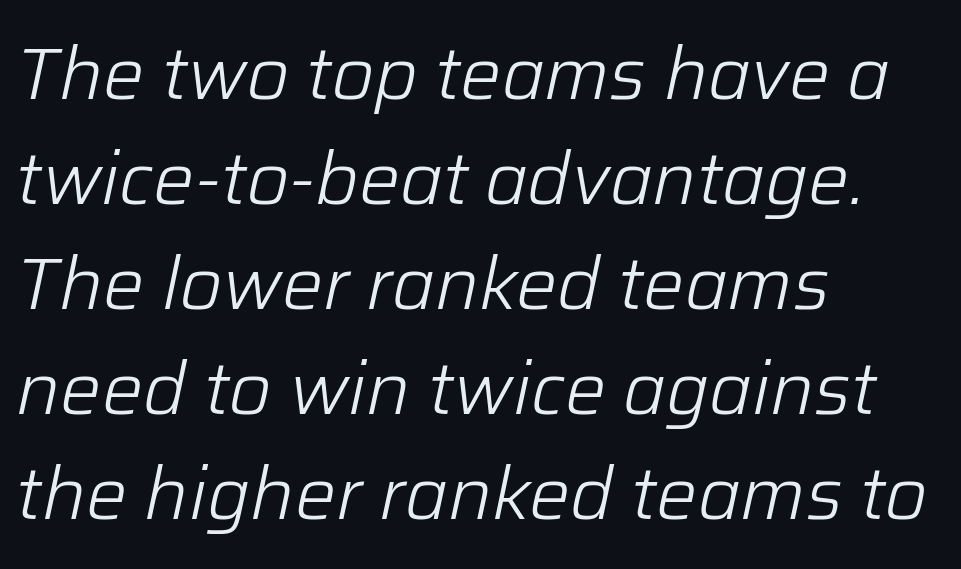
The image shows 73 px light type, italic (leaning right); set left-aligned, normal line spacing (1.44x), normal letter spacing, not underlined; low stroke contrast and a medium x-height.
